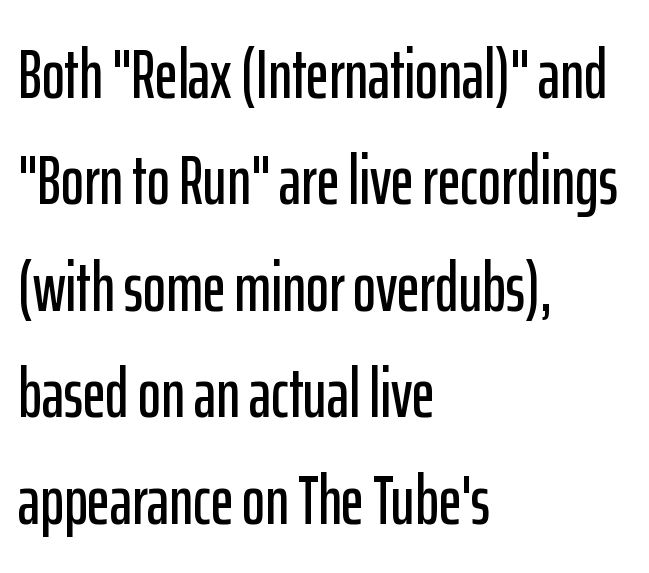
The image shows 70 px condensed sans-serif type, upright; set left-aligned, normal line spacing (1.52x), normal letter spacing, not underlined; low stroke contrast and a medium x-height.
